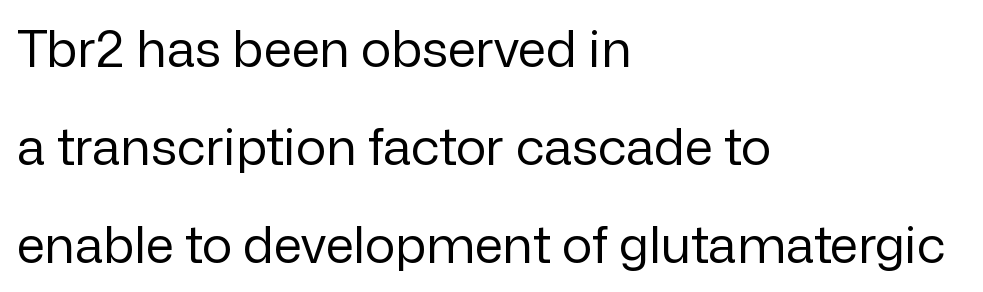
The image shows 51 px regular-weight sans-serif type, upright; set left-aligned, loose line spacing (1.92x), normal letter spacing, not underlined; low stroke contrast and a medium x-height.
